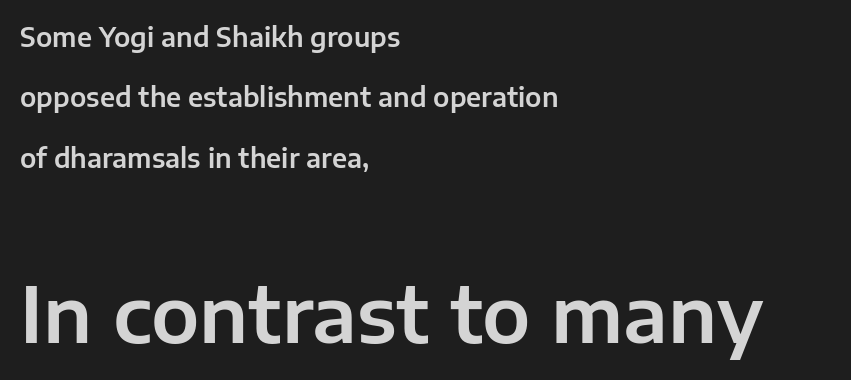
Ordinary non-slanted type is in use. A typesetter would call this proportional, since set widths differ per character. Type style note: lacks serifs. Here the second block reads like a headline and the first like body copy. The vertical gap from one line to the next is large.
